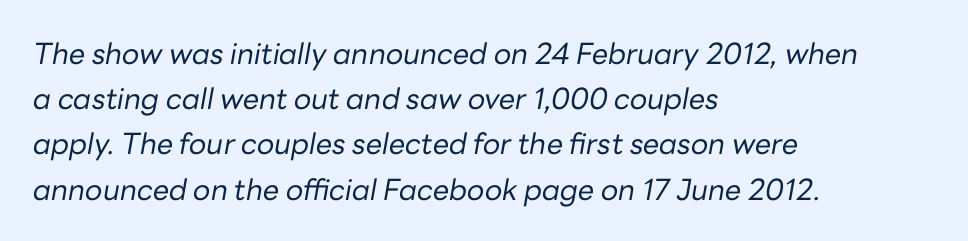
The image shows 29 px regular-weight type, italic (leaning right); set left-aligned, normal line spacing (1.56x), normal letter spacing, not underlined; low stroke contrast and a medium x-height.
